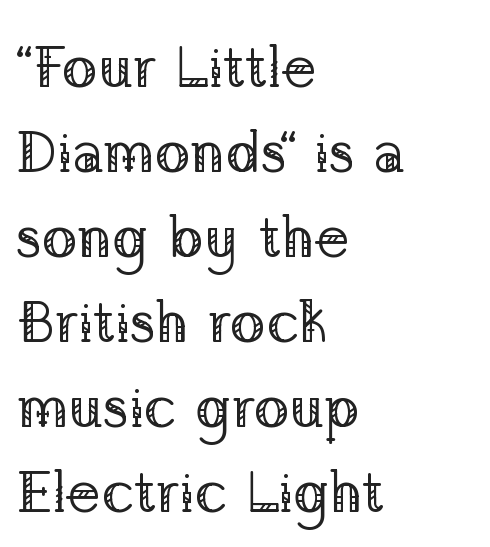
Between one letter and the next there's only the usual sliver of space. Weight: in the light-to-regular range. Stroke terminals: seriffed. The passage shown is typed in a proportional face where columns would drift.
